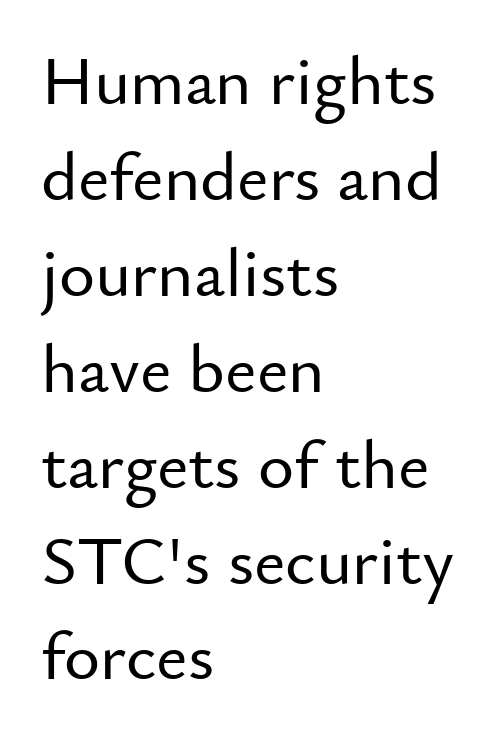
{"serif": "no", "italic": "no", "width": "normal", "stroke_contrast": "low", "x_height": "small", "monospaced": "no", "underline": "no", "align": "left", "line_spacing": "normal", "line_spacing_ratio": 1.39, "letter_spacing": "normal", "letter_spacing_em": 0.0, "glyph_px": 69}
